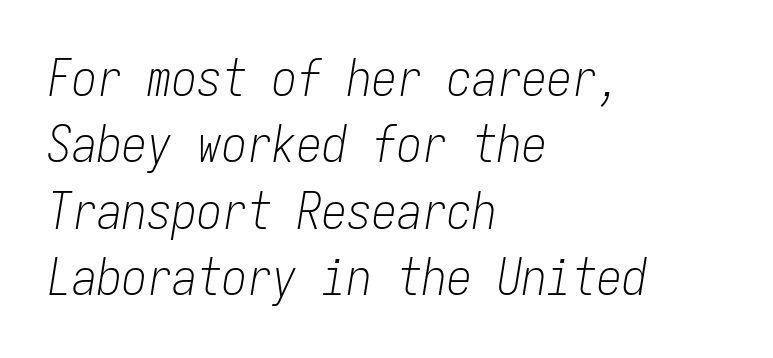
Is the stroke heavy? The answer is a plain regular-or-lighter. This is oblique type, the kind used for emphasis or titles. A typesetter would call this monospace, since all characters share one set width. Default kerning and tracking; the words read as compact shapes.
